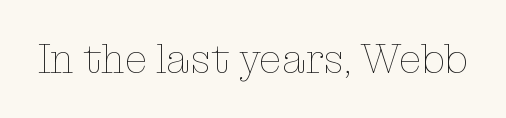
The image shows 41 px thin type, upright; set normal letter spacing, not underlined; low stroke contrast and a medium x-height.
